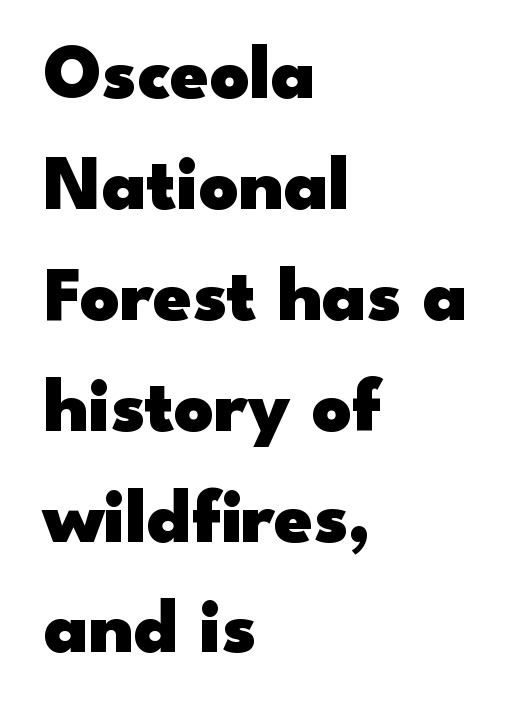
Casual observation: everything's shoved over to the left. Bare-footed words on every line. The axis of the letterforms is exactly vertical. Successive baselines arrive at the customary interval. You could not count columns in this text — the font is proportionally spaced. No feet cap the strokes, marking this as sans-serif type.
